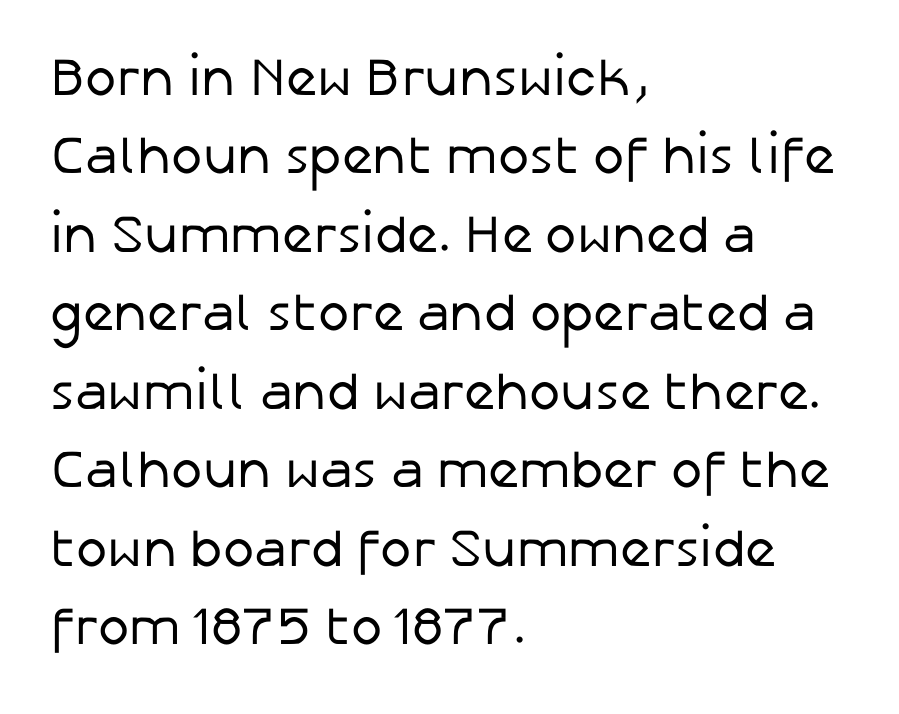
Q: Is the text bold? A: No.
Q: Is the text italic (slanted)? A: No, it is upright.
Q: Is the typeface a serif or a sans-serif typeface? A: Sans-serif.
Q: Is the text underlined? A: No.
Q: How is the paragraph aligned? A: Left-aligned.
Q: Is the spacing between letters normal or unusually wide? A: Normal.
Q: Is the spacing between lines tight, normal or loose? A: Normal.
Q: Width (condensed, normal, or wide)? A: Normal.
Q: Stroke contrast? A: Low.
Q: x-height? A: Medium.
Q: Monospaced? A: No.
